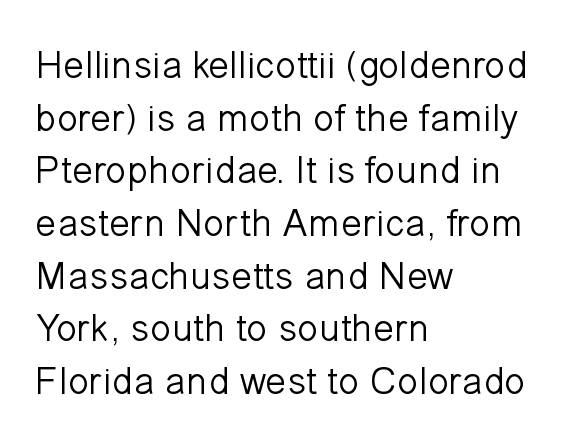
Q: Is the text bold? A: No.
Q: Is the text italic (slanted)? A: No, it is upright.
Q: Is the typeface a serif or a sans-serif typeface? A: Sans-serif.
Q: Is the text underlined? A: No.
Q: How is the paragraph aligned? A: Left-aligned.
Q: Is the spacing between letters normal or unusually wide? A: Normal.
Q: Is the spacing between lines tight, normal or loose? A: Normal.
Q: Width (condensed, normal, or wide)? A: Normal.
Q: Stroke contrast? A: Low.
Q: x-height? A: Medium.
Q: Monospaced? A: No.
